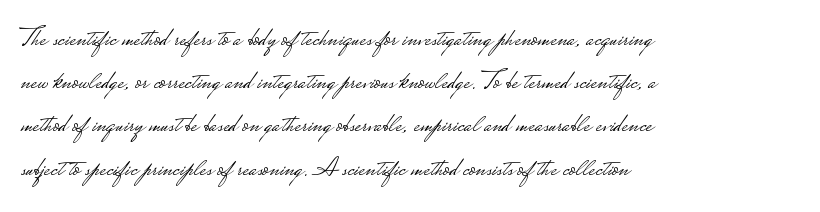
{"bold": "no", "underline": "no", "align": "left", "line_spacing": "normal", "line_spacing_ratio": 1.6, "letter_spacing": "normal", "letter_spacing_em": 0.0, "glyph_px": 27}
